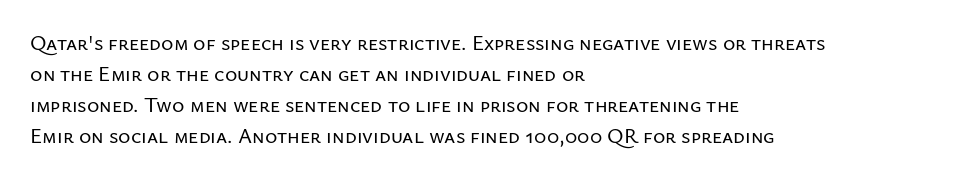
{"italic": "no", "underline": "no", "align": "left", "line_spacing": "normal", "line_spacing_ratio": 1.48, "letter_spacing": "normal", "letter_spacing_em": 0.0, "glyph_px": 21}
